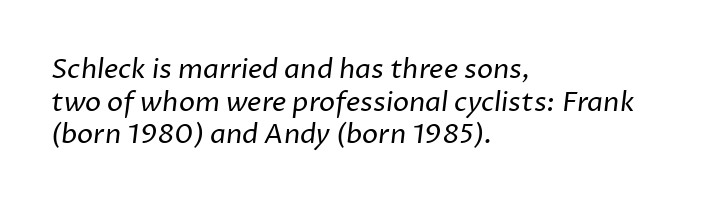
These glyphs show unthickened strokes, regular width or finer. The glyphs are unaccompanied by any horizontal stroke below them. The horizontal fit of the characters is conventional and even. The rendering anchors every line to the left-hand side.
